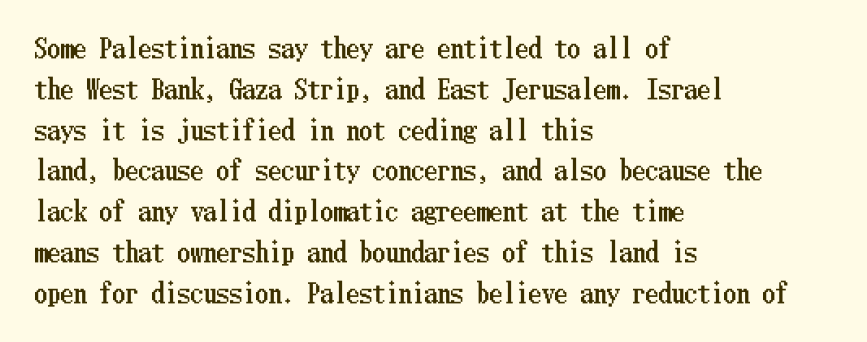
The image shows 26 px text type, upright; set left-aligned, normal line spacing (1.57x), normal letter spacing, not underlined.
